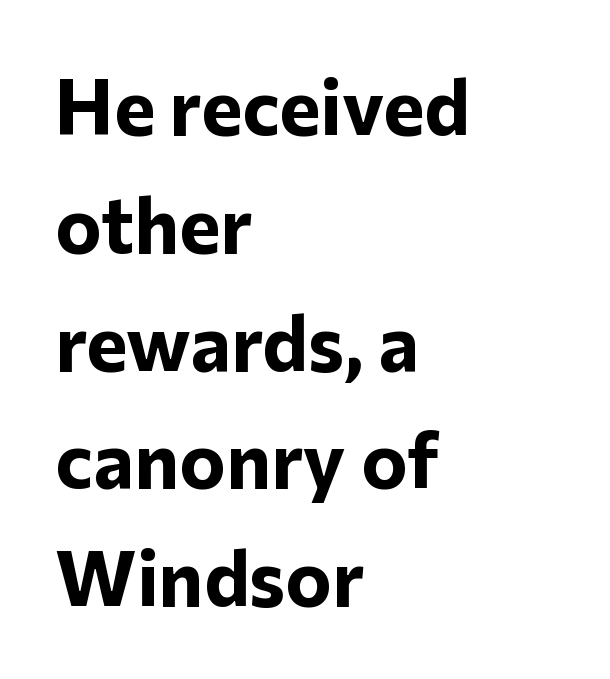
The image shows 78 px bold sans-serif type, upright; set left-aligned, normal line spacing (1.51x), normal letter spacing, not underlined; low stroke contrast and a medium x-height.
